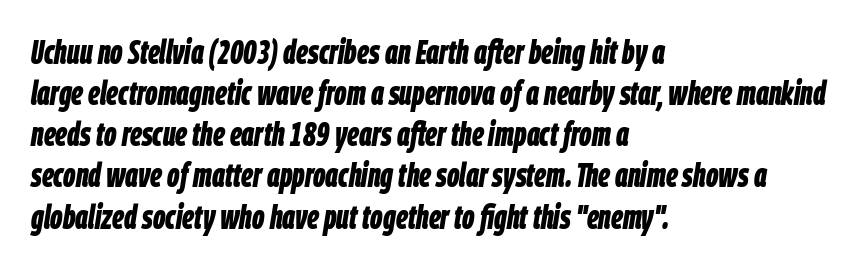
Tracking value appears to be zero — textbook default spacing. Is the block centered? No — it sits flush against the left margin. Has an underline been added? It has not. Here the designer chose a conventional face with non-uniform glyph widths. A typesetter would mark this as italic.
